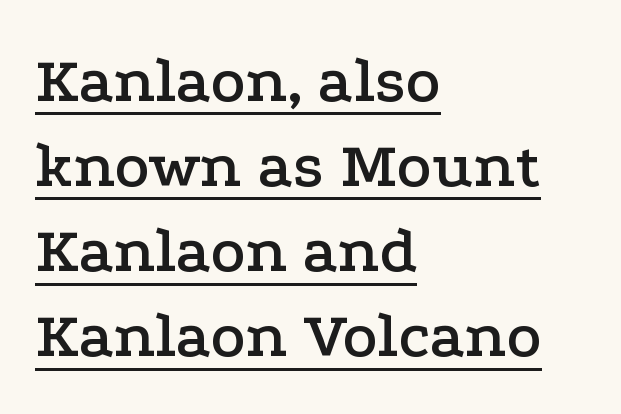
Q: Is the text italic (slanted)? A: No, it is upright.
Q: Is the typeface a serif or a sans-serif typeface? A: Serif.
Q: Is the text underlined? A: Yes.
Q: How is the paragraph aligned? A: Left-aligned.
Q: Is the spacing between letters normal or unusually wide? A: Normal.
Q: Is the spacing between lines tight, normal or loose? A: Normal.
Q: Width (condensed, normal, or wide)? A: Wide.
Q: Stroke contrast? A: Low.
Q: x-height? A: Medium.
Q: Monospaced? A: No.
